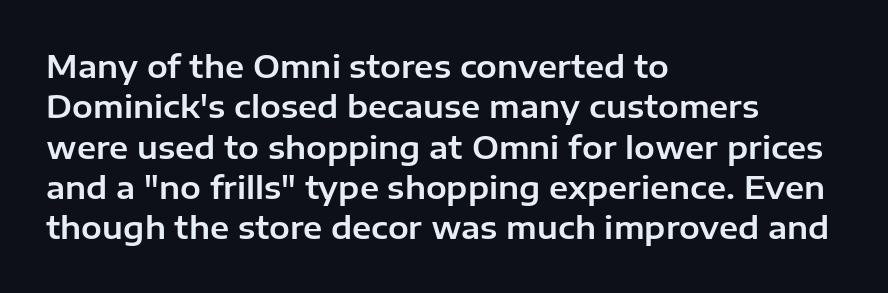
Q: Is the text italic (slanted)? A: No, it is upright.
Q: Is the typeface a serif or a sans-serif typeface? A: Sans-serif.
Q: Is the text underlined? A: No.
Q: How is the paragraph aligned? A: Left-aligned.
Q: Is the spacing between letters normal or unusually wide? A: Normal.
Q: Is the spacing between lines tight, normal or loose? A: Normal.
Q: Width (condensed, normal, or wide)? A: Normal.
Q: Stroke contrast? A: Low.
Q: x-height? A: Medium.
Q: Monospaced? A: No.
